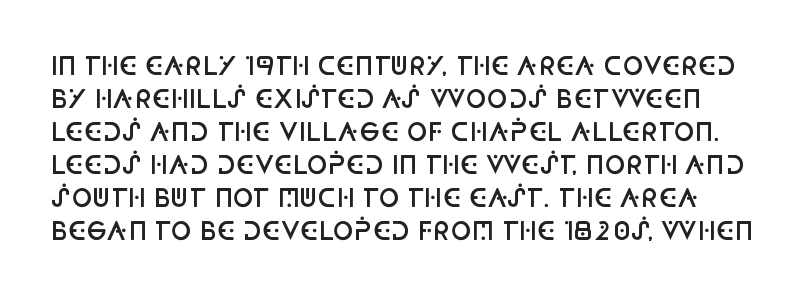
Q: Is the text bold? A: Semi-bold.
Q: Is the text italic (slanted)? A: No, it is upright.
Q: Is the text underlined? A: No.
Q: Is the spacing between letters normal or unusually wide? A: Normal.
Q: Is the spacing between lines tight, normal or loose? A: Normal.
